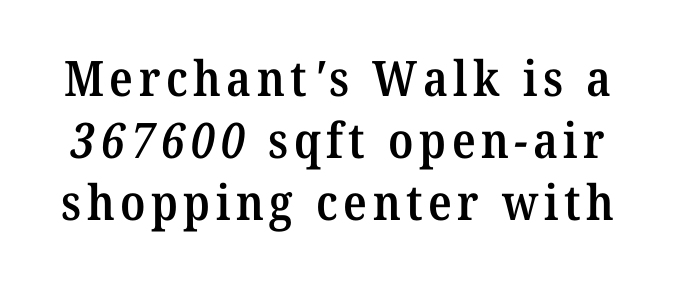
Moderately thickened strokes mark this as semibold type. Think of a printed novel: that variable character pitch is what you see here. Serifs: yes, visible at the terminals of the letterforms. Compared with typical paragraphs, the rows here are spaced about the same.
